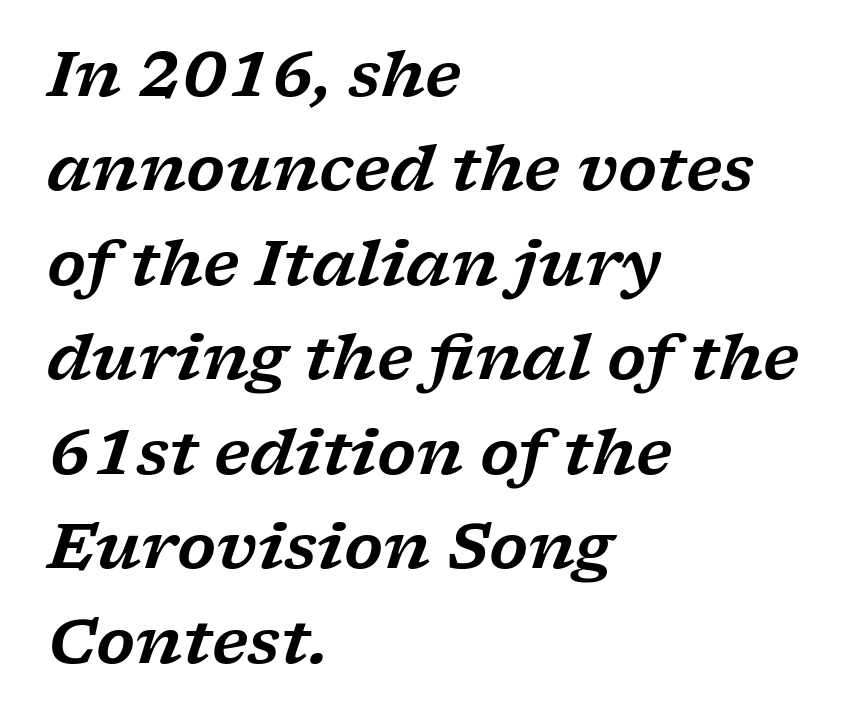
The image shows 63 px wide serif type, italic (leaning right); set left-aligned, normal line spacing (1.5x), normal letter spacing, not underlined; low stroke contrast and a medium x-height.
